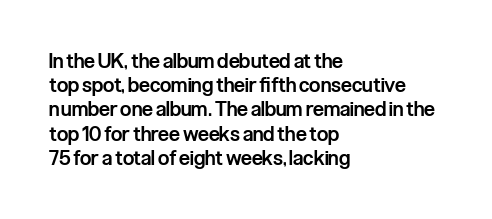
Q: Is the text bold? A: Semi-bold.
Q: Is the text italic (slanted)? A: No, it is upright.
Q: Is the text underlined? A: No.
Q: How is the paragraph aligned? A: Left-aligned.
Q: Is the spacing between letters normal or unusually wide? A: Normal.
